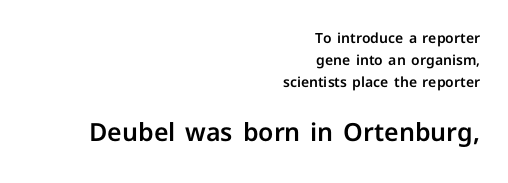
The image shows 25 px text type, upright; set right-aligned, normal line spacing (1.58x), normal letter spacing, not underlined; the second (bottom) block is 1.79x larger.
